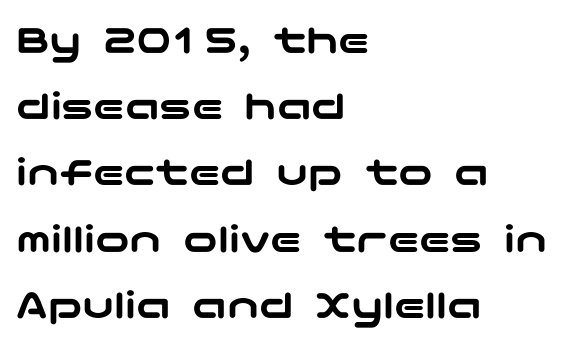
Q: Is the text italic (slanted)? A: No, it is upright.
Q: Is the typeface a serif or a sans-serif typeface? A: Sans-serif.
Q: Is the text underlined? A: No.
Q: How is the paragraph aligned? A: Left-aligned.
Q: Is the spacing between letters normal or unusually wide? A: Normal.
Q: Is the spacing between lines tight, normal or loose? A: Normal.
Q: Width (condensed, normal, or wide)? A: Wide.
Q: Stroke contrast? A: Low.
Q: x-height? A: Medium.
